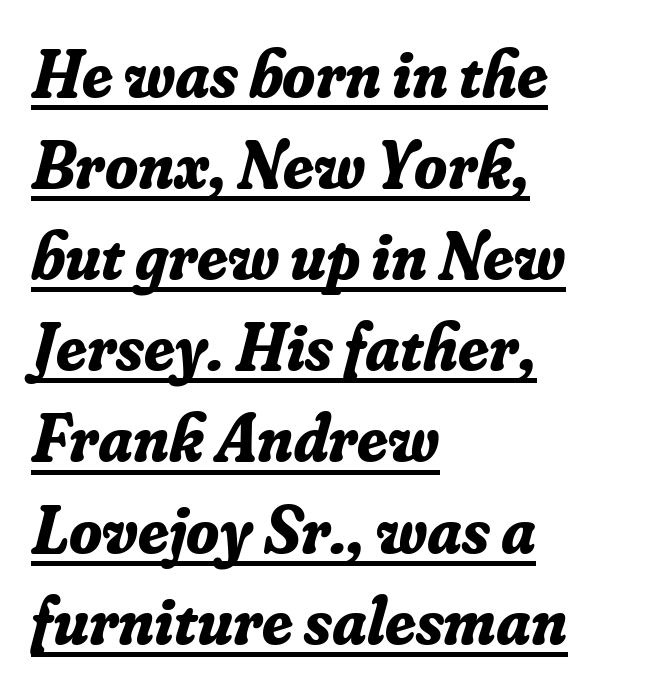
{"serif": "yes", "italic": "yes", "lean": "right", "slant_degrees": 16, "bold": "yes", "weight": "bold", "width": "normal", "stroke_contrast": "low", "x_height": "small", "monospaced": "no", "underline": "yes", "align": "left", "line_spacing": "normal", "line_spacing_ratio": 1.36, "letter_spacing": "normal", "letter_spacing_em": 0.0, "glyph_px": 67}
